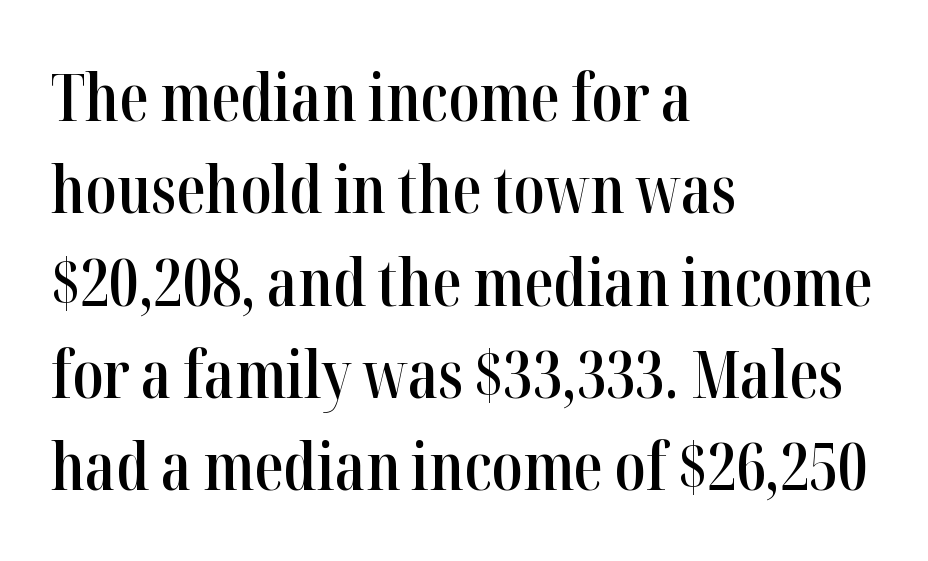
The letters are semibold — heavier than regular but short of a full bold. A typesetter would call this zero additional tracking. These lines are rendered in a variable-pitch font. Note: serifs present on the glyphs. Is the block centered? No — it sits flush against the left margin.
